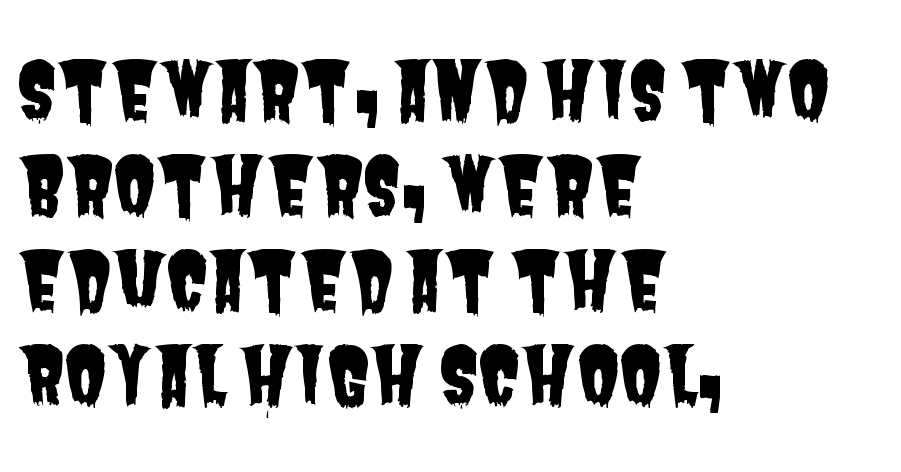
Q: Is the typeface a serif or a sans-serif typeface? A: Sans-serif.
Q: Is the text underlined? A: No.
Q: How is the paragraph aligned? A: Left-aligned.
Q: Is the spacing between letters normal or unusually wide? A: Normal.
Q: Width (condensed, normal, or wide)? A: Condensed.
Q: Stroke contrast? A: Low.
Q: x-height? A: Large.
Q: Monospaced? A: No.
